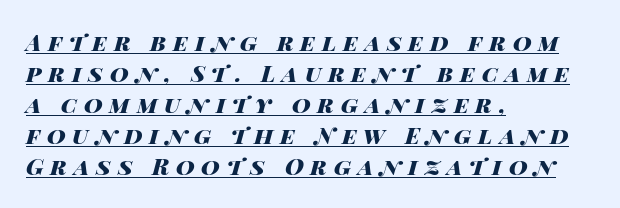
{"italic": "yes", "lean": "right", "slant_degrees": 14, "bold": "yes", "underline": "yes", "align": "left", "line_spacing": "normal", "line_spacing_ratio": 1.35, "letter_spacing": "wide", "letter_spacing_em": 0.3, "glyph_px": 23}
